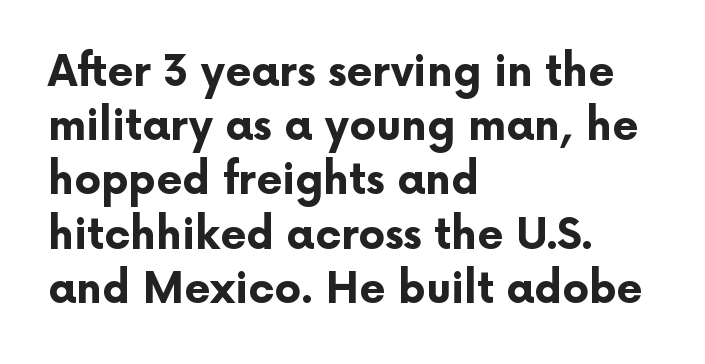
Q: Is the text bold? A: Yes.
Q: Is the text italic (slanted)? A: No, it is upright.
Q: Is the typeface a serif or a sans-serif typeface? A: Sans-serif.
Q: Is the text underlined? A: No.
Q: How is the paragraph aligned? A: Left-aligned.
Q: Is the spacing between letters normal or unusually wide? A: Normal.
Q: Is the spacing between lines tight, normal or loose? A: Normal.
Q: Width (condensed, normal, or wide)? A: Normal.
Q: Stroke contrast? A: Low.
Q: x-height? A: Medium.
Q: Monospaced? A: No.
